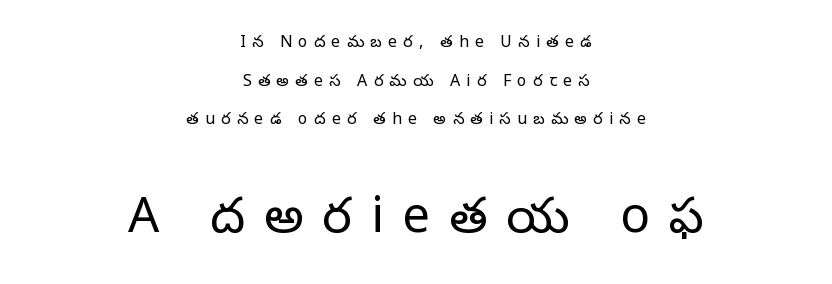
{"serif": "yes", "italic": "no", "bold": "no", "weight": "regular", "width": "normal", "stroke_contrast": "low", "x_height": "large", "monospaced": "no", "underline": "no", "align": "center", "line_spacing": "loose", "line_spacing_ratio": 2.41, "letter_spacing": "wide", "letter_spacing_em": 0.39, "larger_block": "second", "size_ratio": 3.06, "glyph_px": 49}
